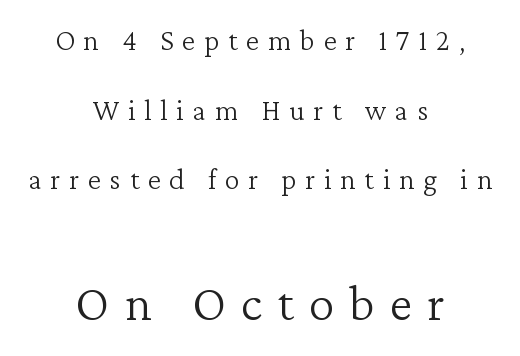
Q: Is the text bold? A: No.
Q: Is the text italic (slanted)? A: No, it is upright.
Q: Is the typeface a serif or a sans-serif typeface? A: Serif.
Q: Is the text underlined? A: No.
Q: How is the paragraph aligned? A: Centered.
Q: Is the spacing between letters normal or unusually wide? A: Unusually wide.
Q: Is the spacing between lines tight, normal or loose? A: Loose.
Q: Which block of text is set in a larger size, the first (top) or the second (bottom)? A: The second (bottom) one.
Q: Width (condensed, normal, or wide)? A: Normal.
Q: Stroke contrast? A: Low.
Q: x-height? A: Medium.
Q: Monospaced? A: No.
